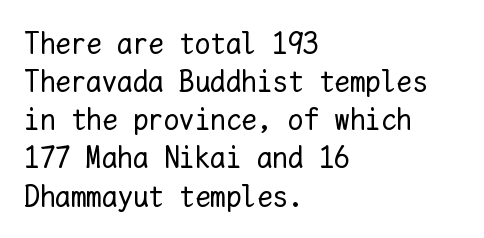
No word sits above an underline. A student would call this left alignment; a typographer would say flush left, rag right. No heavy texture on the line: the type isn't bold. This sample uses an upright cut, with every glyph sitting square on the baseline. The passage shown is typed in a monospace face where columns stay perfectly aligned.
